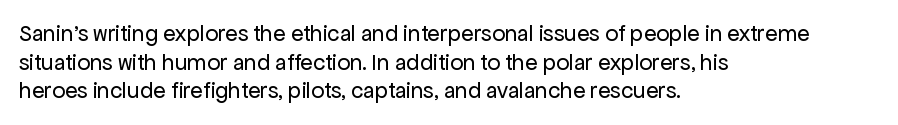
The lines sit at an ordinary, default distance from one another. The text block is weighted toward the left margin, trailing off unevenly rightward. Tracking value appears to be zero — textbook default spacing. Has an underline been added? It has not. Stroke mass is kept to a normal reading level or below.
